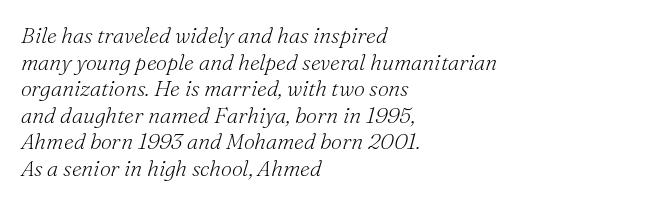
{"italic": "yes", "lean": "right", "slant_degrees": 16, "bold": "no", "underline": "no", "align": "left", "line_spacing_ratio": 1.21, "letter_spacing": "normal", "letter_spacing_em": 0.0, "glyph_px": 22}
